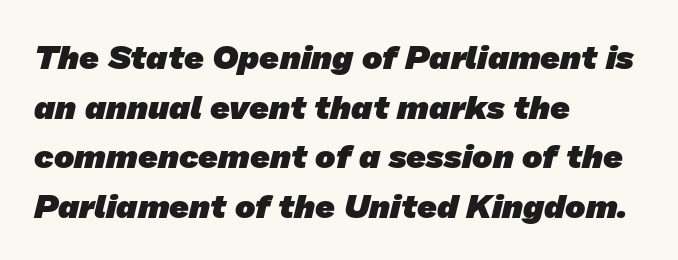
The image shows 34 px heavy sans-serif type; set left-aligned, normal line spacing (1.46x), normal letter spacing, not underlined; low stroke contrast and a medium x-height.
